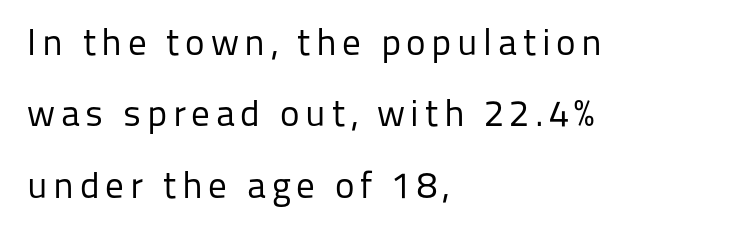
Q: Is the text bold? A: No.
Q: Is the text italic (slanted)? A: No, it is upright.
Q: Is the typeface a serif or a sans-serif typeface? A: Sans-serif.
Q: Is the text underlined? A: No.
Q: How is the paragraph aligned? A: Left-aligned.
Q: Is the spacing between lines tight, normal or loose? A: Loose.
Q: Width (condensed, normal, or wide)? A: Normal.
Q: Stroke contrast? A: Low.
Q: x-height? A: Medium.
Q: Monospaced? A: No.
